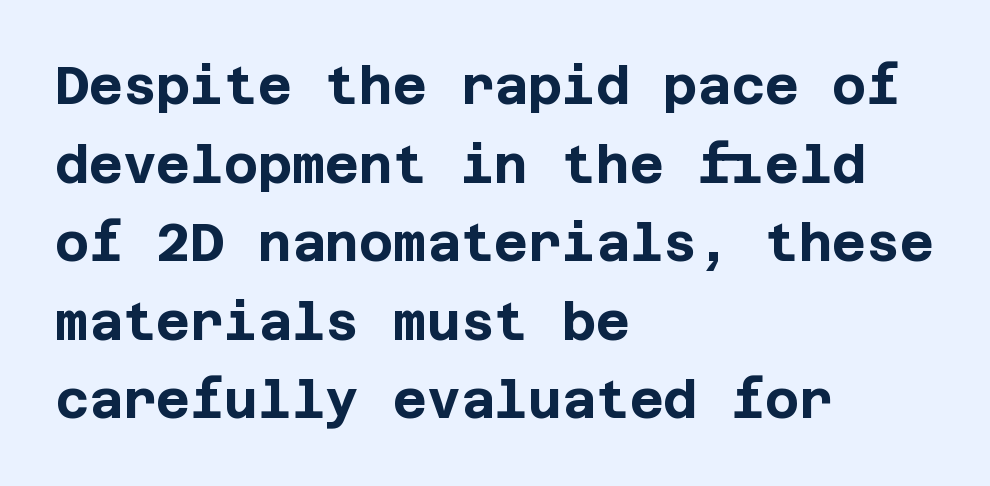
The typeface chosen for these lines omits serifs. Words appear dense and cohesive because spacing is normal. The block of text has a typical density, with ordinary space between rows. A typesetter would mark this as roman, not italic.
